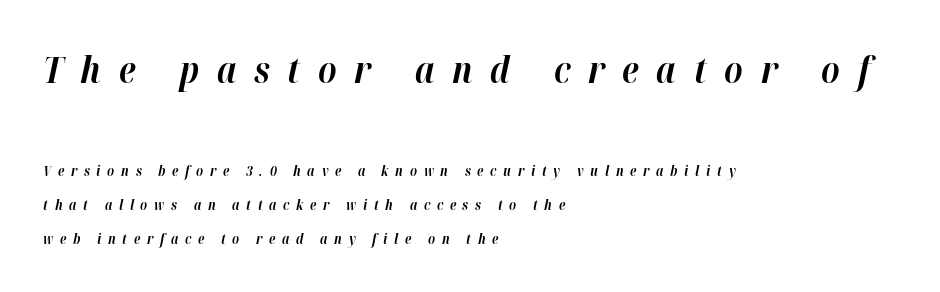
The image shows 37 px bold type, italic (leaning right); set left-aligned, loose line spacing (2.4x), unusually wide letter spacing (+0.48 em), not underlined; the first (top) block is 2.64x larger; high stroke contrast and a medium x-height.
